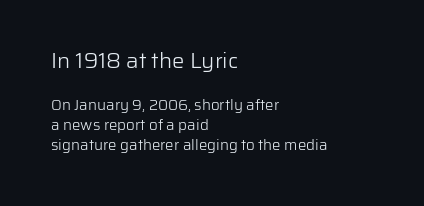
{"italic": "no", "bold": "no", "underline": "no", "align": "left", "line_spacing": "normal", "line_spacing_ratio": 1.34, "letter_spacing": "normal", "letter_spacing_em": 0.0, "larger_block": "first", "size_ratio": 1.47, "glyph_px": 22}
